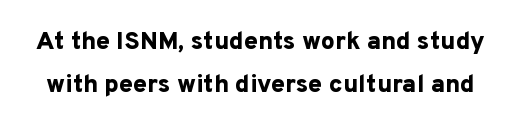
Q: Is the text bold? A: Yes.
Q: Is the text italic (slanted)? A: No, it is upright.
Q: Is the text underlined? A: No.
Q: Is the spacing between letters normal or unusually wide? A: Normal.
